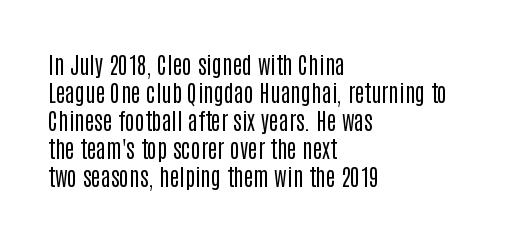
{"italic": "no", "bold": "no", "underline": "no", "align": "left", "line_spacing_ratio": 1.22, "letter_spacing": "normal", "letter_spacing_em": 0.0, "glyph_px": 23}
